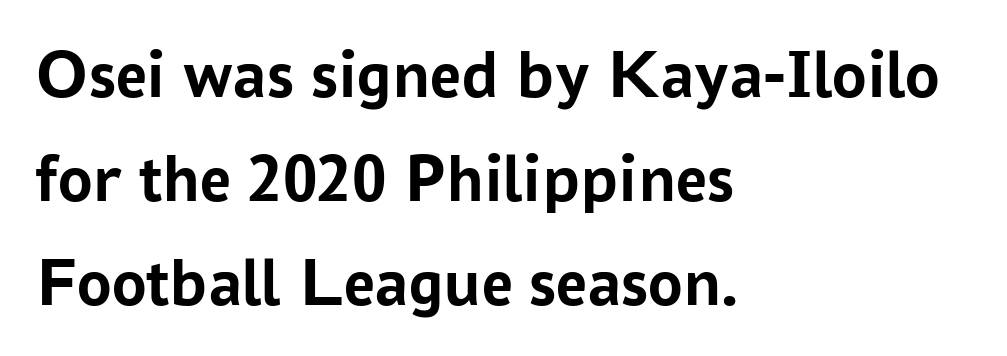
Q: Is the text bold? A: Yes.
Q: Is the text italic (slanted)? A: No, it is upright.
Q: Is the typeface a serif or a sans-serif typeface? A: Sans-serif.
Q: Is the text underlined? A: No.
Q: How is the paragraph aligned? A: Left-aligned.
Q: Is the spacing between letters normal or unusually wide? A: Normal.
Q: Is the spacing between lines tight, normal or loose? A: Normal.
Q: Width (condensed, normal, or wide)? A: Normal.
Q: Stroke contrast? A: Low.
Q: x-height? A: Medium.
Q: Monospaced? A: No.
